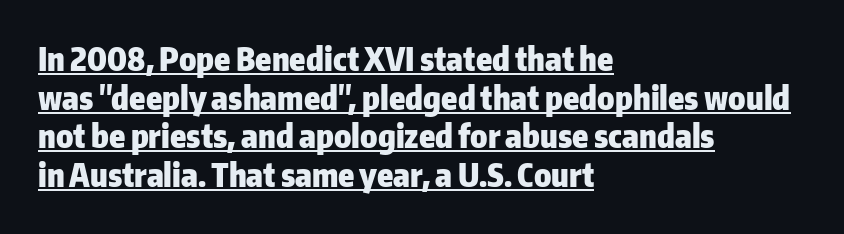
Italic: no, the glyphs are upright roman. Typographically, this falls in the sans-serif category. Underlined type. Compared with typical body copy, the letter spacing here is the same. The face used here is proportionally spaced, like ordinary book or web type.
